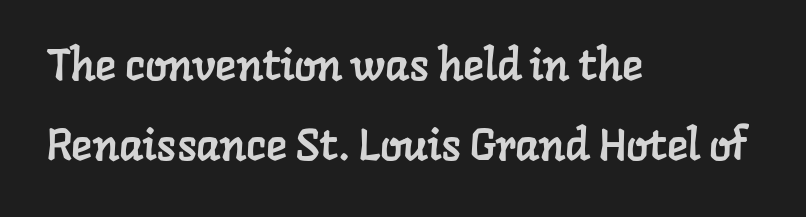
Small tapered or slab feet sit at the stroke ends, so this counts as serif. Standard letterfit; no display-style spreading of the glyphs. Here the designer chose a conventional face with non-uniform glyph widths. The zone under the glyphs is completely vacant. Is the block centered? No — it sits flush against the left margin.
